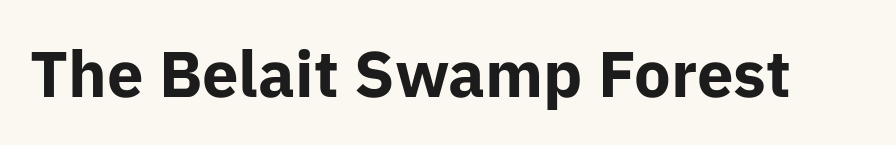
{"serif": "no", "italic": "no", "bold": "yes", "weight": "bold", "width": "normal", "stroke_contrast": "low", "x_height": "medium", "monospaced": "no", "underline": "no", "letter_spacing": "normal", "letter_spacing_em": 0.0, "glyph_px": 65}
